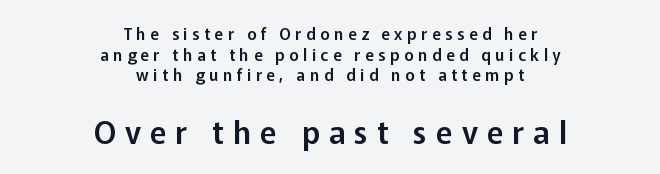
Check under the words: just untouched page. Scale increases going downward across the two blocks. Note the varied advance widths — an 'i' is clearly narrower than an 'm'. Serif or sans? Sans — the stroke terminals are bare.
